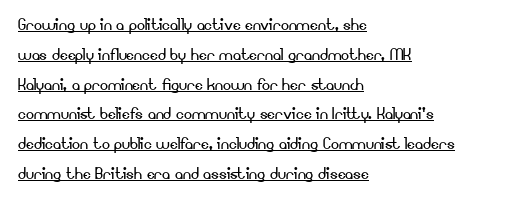
{"italic": "no", "bold": "no", "underline": "yes", "align": "left", "line_spacing": "normal", "line_spacing_ratio": 1.49, "letter_spacing": "normal", "letter_spacing_em": 0.0, "glyph_px": 20}
